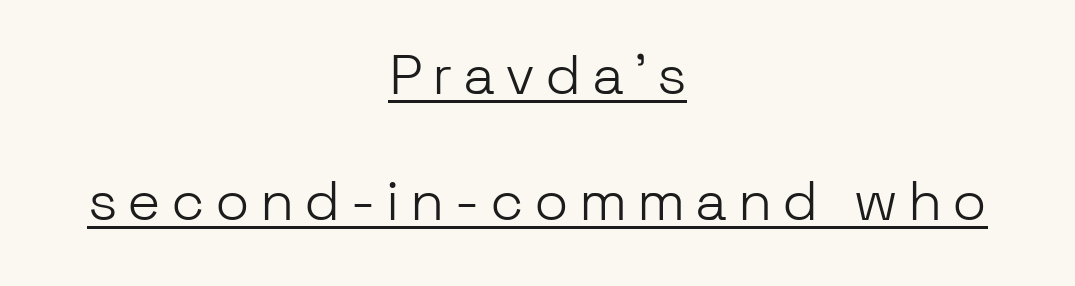
This is the regular roman posture of the typeface. The typeface chosen for these lines omits serifs. The passage shown is typed in a proportional face where columns would drift. Stem width sits at or under what a default text font uses. These lines stand farther apart than default settings would place them.
